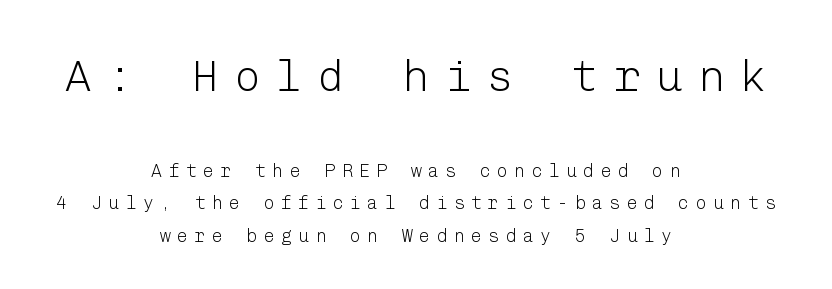
Q: Is the text bold? A: No.
Q: Is the text italic (slanted)? A: No, it is upright.
Q: Is the typeface a serif or a sans-serif typeface? A: Sans-serif.
Q: Is the text underlined? A: No.
Q: How is the paragraph aligned? A: Centered.
Q: Is the spacing between letters normal or unusually wide? A: Unusually wide.
Q: Which block of text is set in a larger size, the first (top) or the second (bottom)? A: The first (top) one.
Q: Width (condensed, normal, or wide)? A: Normal.
Q: Stroke contrast? A: Low.
Q: x-height? A: Medium.
